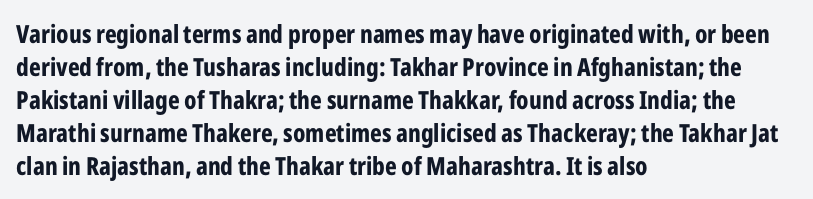
A full-strength bold gives these letters their thick strokes. The gaps between neighbouring characters are ordinary and unremarkable. The lines sit at an ordinary, default distance from one another. Descender tails drop into unmarked territory.
